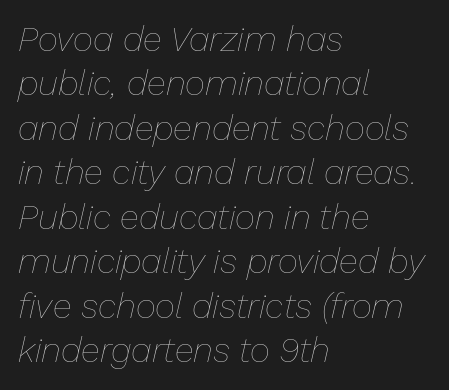
{"italic": "yes", "lean": "right", "slant_degrees": 13, "bold": "no", "weight": "thin", "width": "normal", "stroke_contrast": "low", "x_height": "medium", "monospaced": "no", "underline": "no", "align": "left", "line_spacing": "normal", "line_spacing_ratio": 1.27, "letter_spacing": "normal", "letter_spacing_em": 0.0, "glyph_px": 35}
